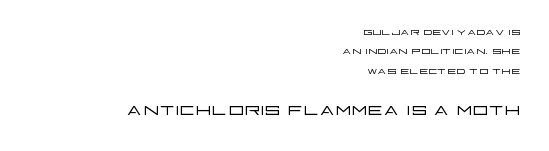
The image shows 24 px text type, upright; set right-aligned, normal line spacing (1.38x), normal letter spacing, not underlined; the second (bottom) block is 1.71x larger.
